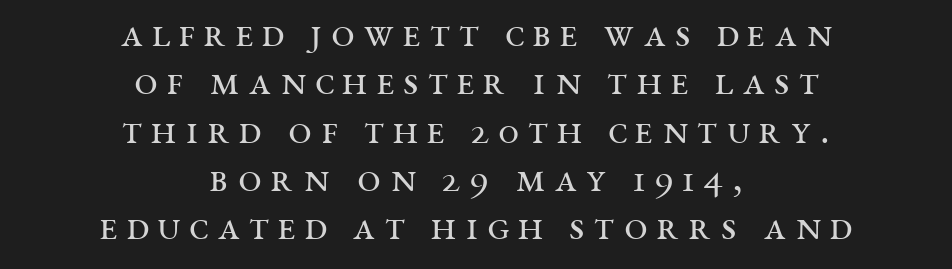
Q: Is the text bold? A: No.
Q: Is the text italic (slanted)? A: No, it is upright.
Q: Is the typeface a serif or a sans-serif typeface? A: Serif.
Q: Is the text underlined? A: No.
Q: How is the paragraph aligned? A: Centered.
Q: Is the spacing between letters normal or unusually wide? A: Unusually wide.
Q: Is the spacing between lines tight, normal or loose? A: Tight.
Q: Width (condensed, normal, or wide)? A: Wide.
Q: Stroke contrast? A: Medium.
Q: x-height? A: Large.
Q: Monospaced? A: No.
